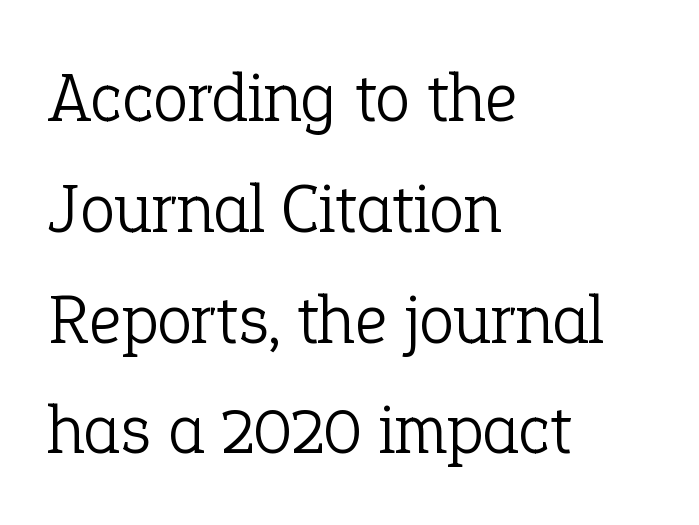
{"serif": "yes", "italic": "no", "bold": "no", "weight": "light", "width": "normal", "stroke_contrast": "low", "x_height": "medium", "monospaced": "no", "underline": "no", "align": "left", "line_spacing": "normal", "line_spacing_ratio": 1.56, "letter_spacing": "normal", "letter_spacing_em": 0.0, "glyph_px": 71}
